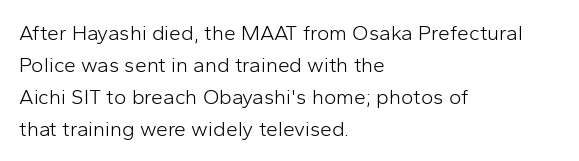
{"italic": "no", "bold": "no", "underline": "no", "align": "left", "line_spacing": "normal", "line_spacing_ratio": 1.52, "letter_spacing": "normal", "letter_spacing_em": 0.0, "glyph_px": 21}
